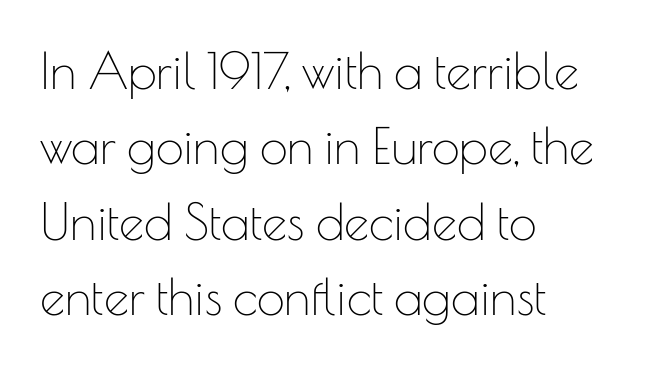
The image shows 50 px thin sans-serif type, upright; set left-aligned, normal line spacing (1.51x), normal letter spacing, not underlined; low stroke contrast and a small x-height.
